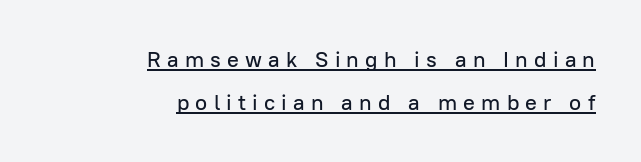
The image shows 22 px text type, upright; set right-aligned, loose line spacing (1.94x), unusually wide letter spacing (+0.28 em), underlined.
